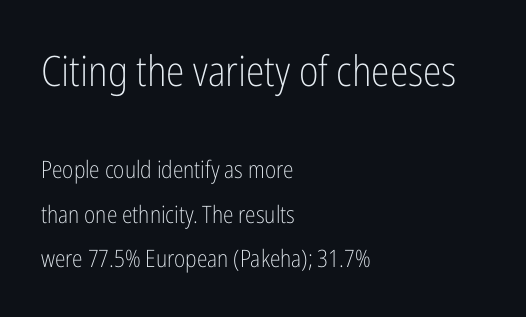
The face used here appears at its bigger size in the upper chunk. This sample uses plain, unmodified letter spacing. Proportional: the letters do not fall into vertical columns. Underlining? Definitely not there. Style check: upright. Ink coverage per letter is moderate at most.
